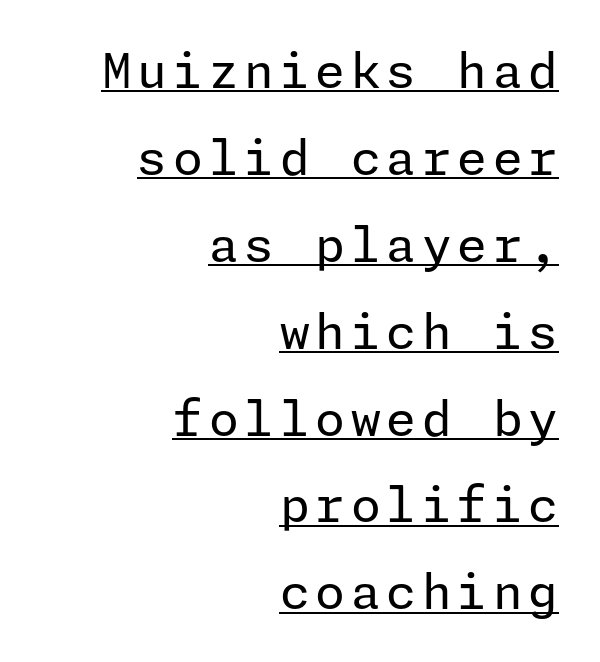
The image shows 48 px regular-weight sans-serif type, upright; set right-aligned, line spacing 1.81x, underlined; low stroke contrast and a medium x-height.
